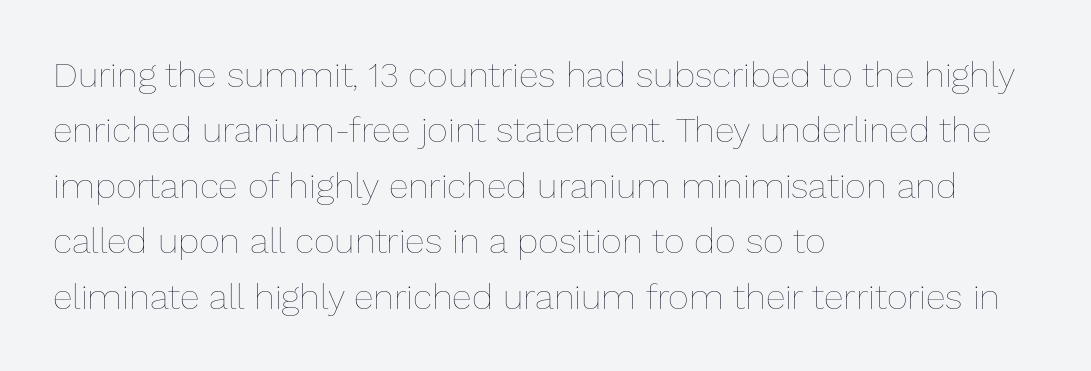
{"italic": "no", "bold": "no", "weight": "thin", "width": "normal", "stroke_contrast": "low", "x_height": "medium", "monospaced": "no", "underline": "no", "align": "left", "line_spacing": "normal", "line_spacing_ratio": 1.54, "letter_spacing": "normal", "letter_spacing_em": 0.0, "glyph_px": 36}
